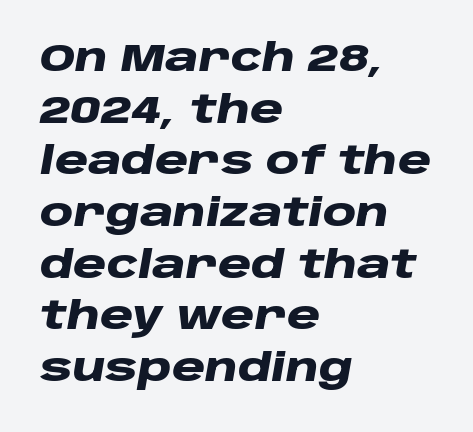
The image shows 38 px heavy, wide type, italic (leaning right); set left-aligned, normal line spacing (1.36x), normal letter spacing, not underlined; low stroke contrast and a large x-height.
